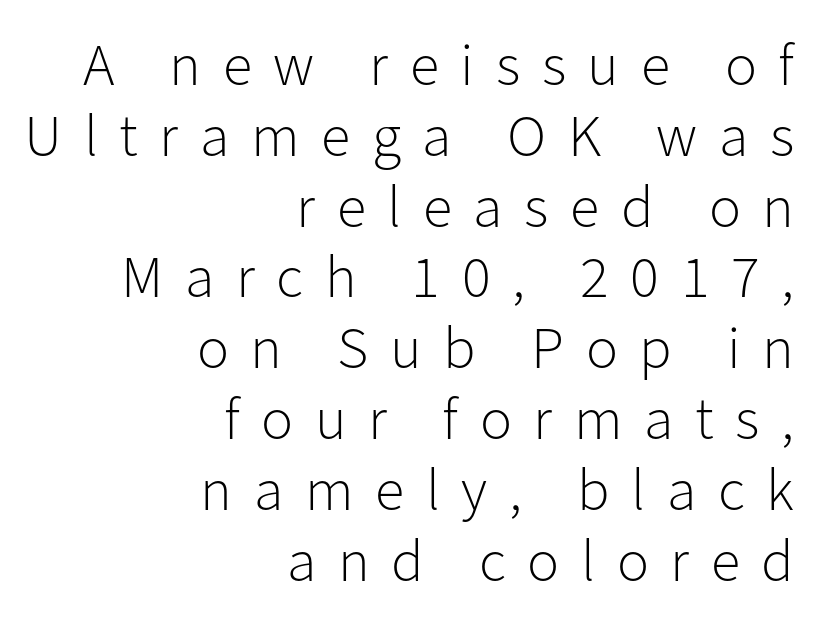
The image shows 60 px light sans-serif type, upright; set right-aligned, line spacing 1.18x, unusually wide letter spacing (+0.36 em), not underlined; low stroke contrast and a medium x-height.
